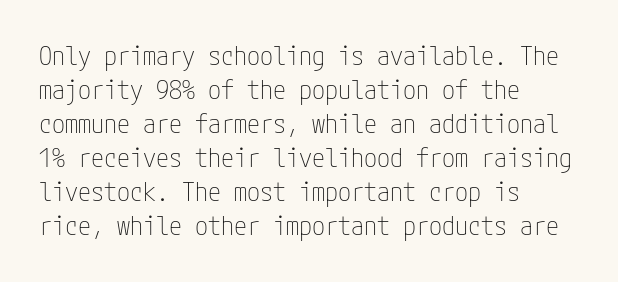
Q: Is the text bold? A: No.
Q: Is the text italic (slanted)? A: No, it is upright.
Q: Is the text underlined? A: No.
Q: How is the paragraph aligned? A: Left-aligned.
Q: Is the spacing between letters normal or unusually wide? A: Normal.
Q: Is the spacing between lines tight, normal or loose? A: Normal.
